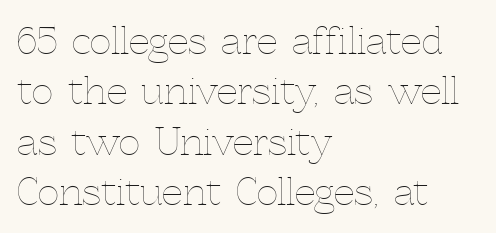
{"italic": "no", "bold": "no", "weight": "thin", "width": "normal", "x_height": "medium", "monospaced": "no", "underline": "no", "align": "left", "line_spacing": "normal", "line_spacing_ratio": 1.36, "letter_spacing": "normal", "letter_spacing_em": 0.0, "glyph_px": 37}
